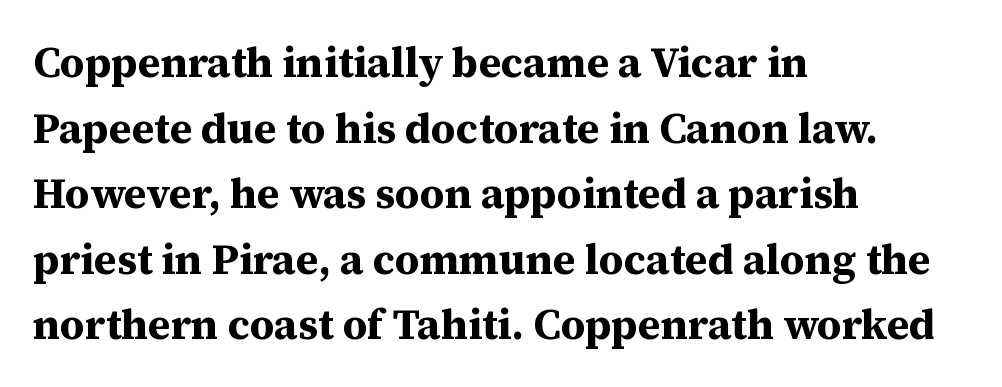
The image shows 42 px bold serif type, upright; set left-aligned, normal line spacing (1.56x), normal letter spacing, not underlined; medium stroke contrast and a medium x-height.
